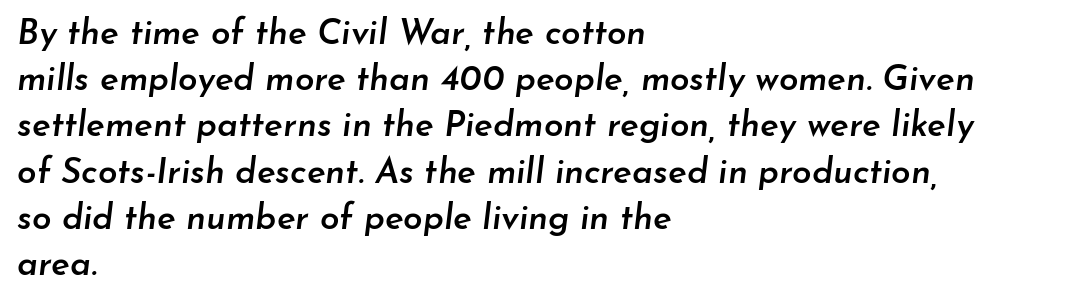
The image shows 35 px semibold type, italic (leaning right); set left-aligned, normal line spacing (1.32x), normal letter spacing, not underlined; low stroke contrast and a small x-height.
